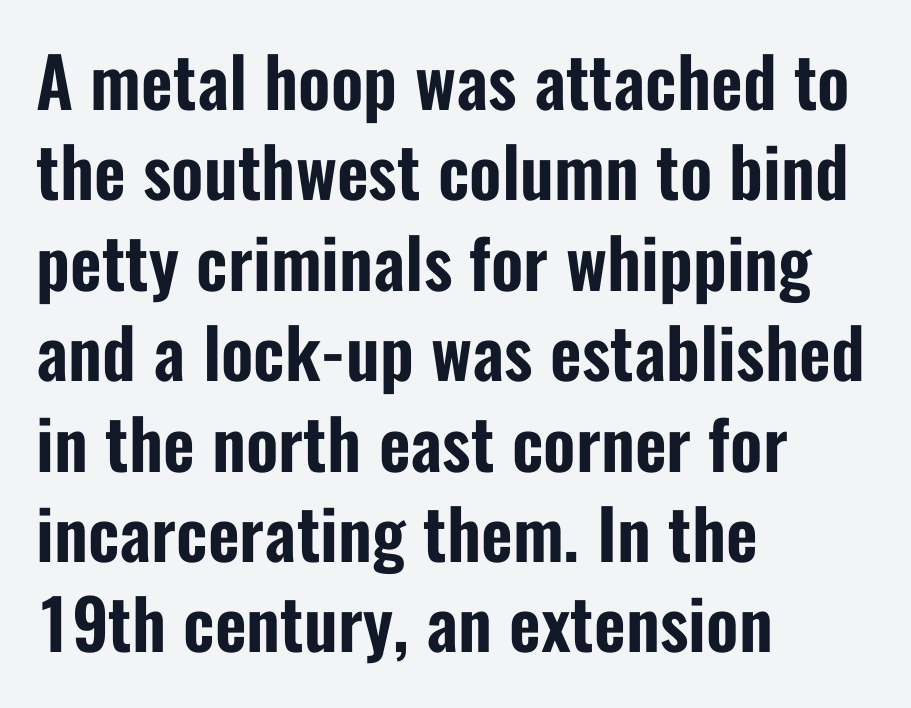
Is the letter spacing exaggerated? No — it looks like the ordinary default. Proportional: the letters do not fall into vertical columns. Ordinary non-slanted type is in use. Each new line begins a customary step beneath the previous one. The typeface chosen for these lines omits serifs.
